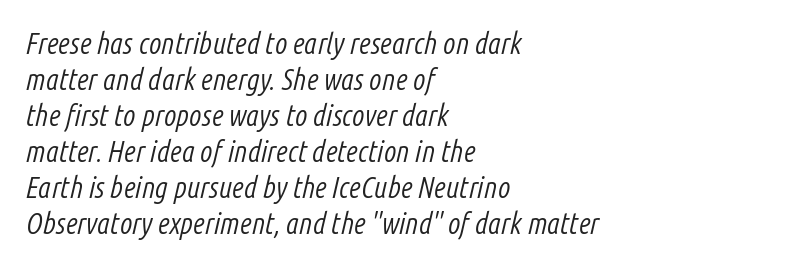
The image shows 29 px light, condensed type, italic (leaning right); set left-aligned, line spacing 1.24x, normal letter spacing, not underlined; low stroke contrast and a medium x-height.
